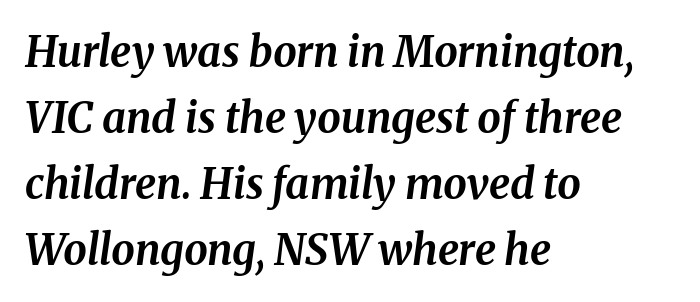
The image shows 42 px bold type, italic (leaning right); set left-aligned, normal line spacing (1.57x), normal letter spacing, not underlined; medium stroke contrast and a medium x-height.
